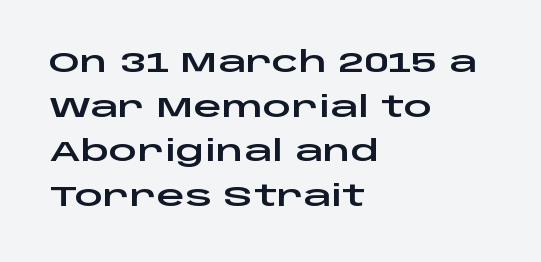
{"serif": "no", "italic": "no", "width": "wide", "stroke_contrast": "low", "x_height": "large", "monospaced": "no", "underline": "no", "align": "left", "line_spacing": "normal", "line_spacing_ratio": 1.59, "letter_spacing": "normal", "letter_spacing_em": 0.0, "glyph_px": 28}
